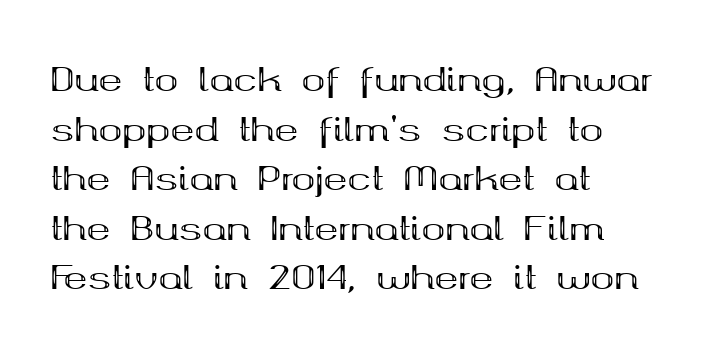
Q: Is the text bold? A: Yes.
Q: Is the text italic (slanted)? A: No, it is upright.
Q: Is the typeface a serif or a sans-serif typeface? A: Serif.
Q: Is the text underlined? A: No.
Q: How is the paragraph aligned? A: Left-aligned.
Q: Is the spacing between letters normal or unusually wide? A: Normal.
Q: Is the spacing between lines tight, normal or loose? A: Normal.
Q: Width (condensed, normal, or wide)? A: Wide.
Q: Stroke contrast? A: Medium.
Q: x-height? A: Medium.
Q: Monospaced? A: No.
